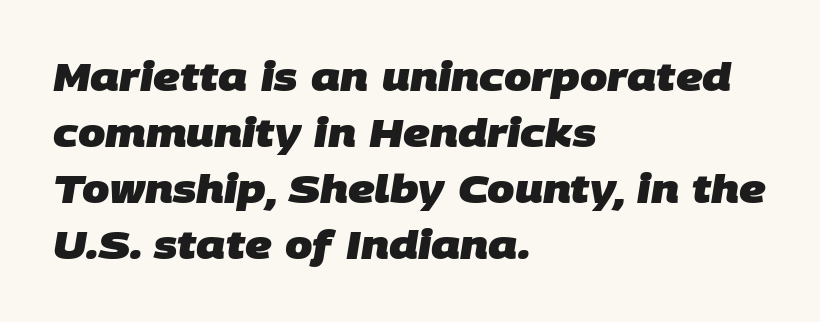
Q: Is the text bold? A: Yes.
Q: Is the typeface a serif or a sans-serif typeface? A: Sans-serif.
Q: Is the text underlined? A: No.
Q: How is the paragraph aligned? A: Left-aligned.
Q: Is the spacing between letters normal or unusually wide? A: Normal.
Q: Is the spacing between lines tight, normal or loose? A: Normal.
Q: Width (condensed, normal, or wide)? A: Normal.
Q: Stroke contrast? A: Low.
Q: x-height? A: Large.
Q: Monospaced? A: No.
